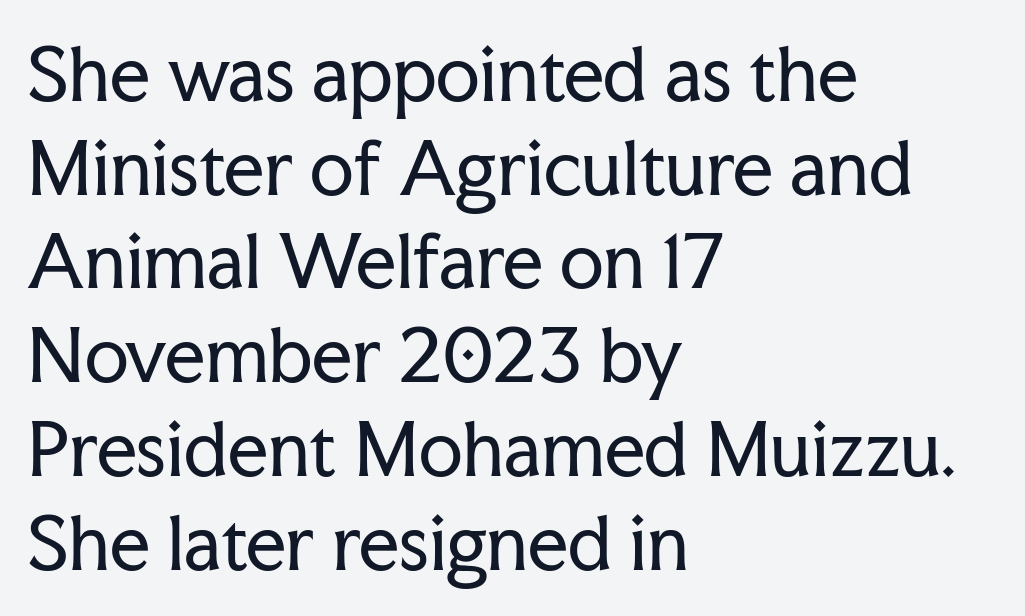
{"serif": "yes", "italic": "no", "bold": "no", "weight": "regular", "width": "normal", "stroke_contrast": "low", "x_height": "medium", "monospaced": "no", "underline": "no", "align": "left", "line_spacing": "normal", "line_spacing_ratio": 1.32, "letter_spacing": "normal", "letter_spacing_em": 0.0, "glyph_px": 71}
